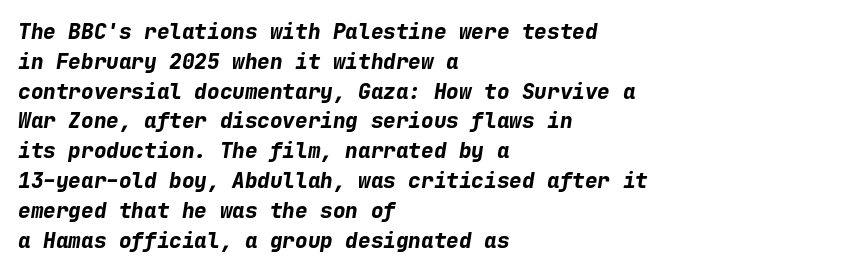
{"italic": "yes", "lean": "right", "slant_degrees": 9, "bold": "yes", "underline": "no", "align": "left", "line_spacing": "normal", "line_spacing_ratio": 1.42, "letter_spacing": "normal", "letter_spacing_em": 0.0, "glyph_px": 21}
